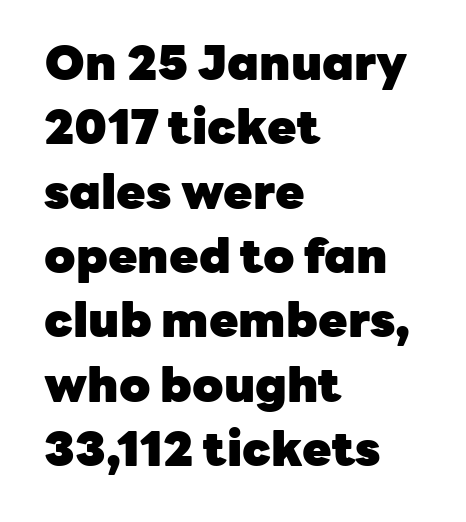
The image shows 48 px heavy sans-serif type, upright; set left-aligned, normal line spacing (1.34x), normal letter spacing, not underlined; low stroke contrast and a medium x-height.
